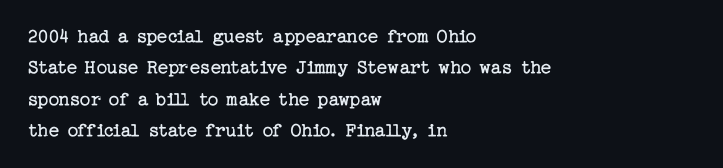
Each row of text sits above clean, open space. Italic? Not at all — the glyphs are vertical. Typeset ragged right — the left edge is the straight one. Each word holds together tightly as a unit, with standard inter-letter gaps. Interline gaps are of average width in this sample.
